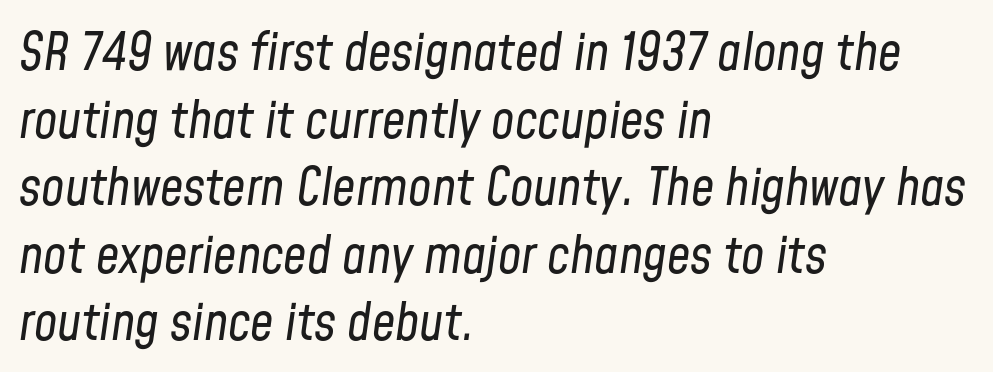
The glyphs are unaccompanied by any horizontal stroke below them. These lines are rendered in a variable-pitch font. Summary of weight: not heavy and not bold. You could call the tracking neutral — neither tight nor loose. Notice how the passage keeps a crisp vertical edge on the left only. Quick note: italic.
